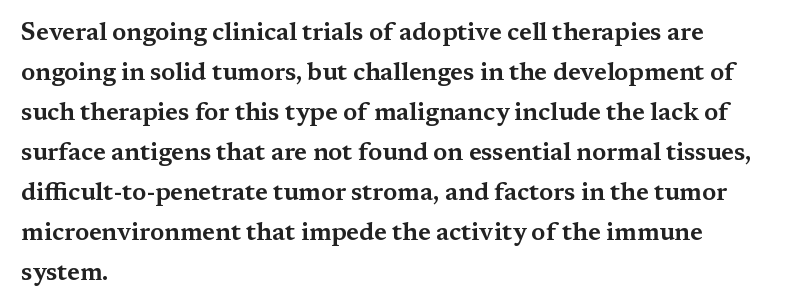
The image shows 25 px text type, upright; set left-aligned, normal line spacing (1.6x), normal letter spacing, not underlined.
